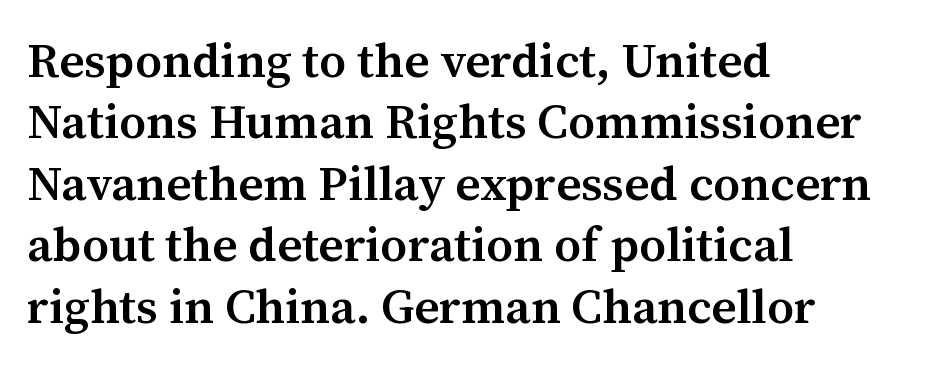
The image shows 48 px semibold serif type, upright; set left-aligned, normal line spacing (1.28x), normal letter spacing, not underlined; medium stroke contrast and a medium x-height.
